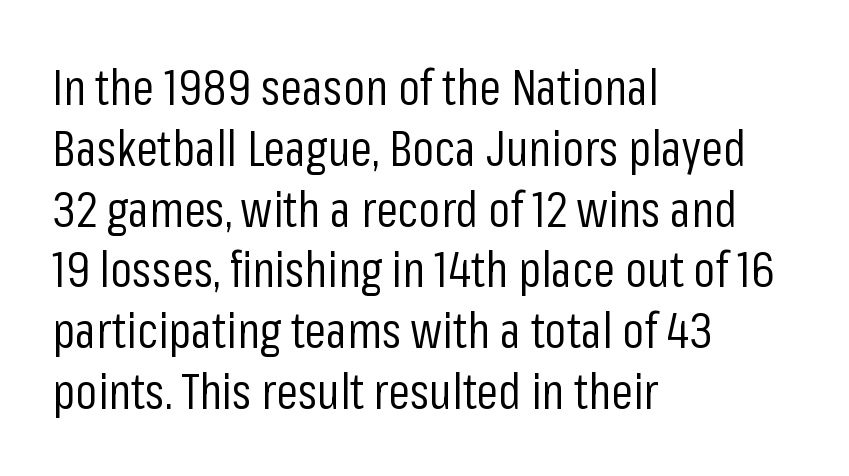
The image shows 49 px regular-weight, condensed sans-serif type, upright; set left-aligned, line spacing 1.24x, normal letter spacing, not underlined; low stroke contrast and a medium x-height.
